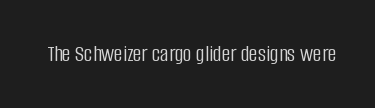
Q: Is the text bold? A: No.
Q: Is the text italic (slanted)? A: No, it is upright.
Q: Is the text underlined? A: No.
Q: Is the spacing between letters normal or unusually wide? A: Normal.
